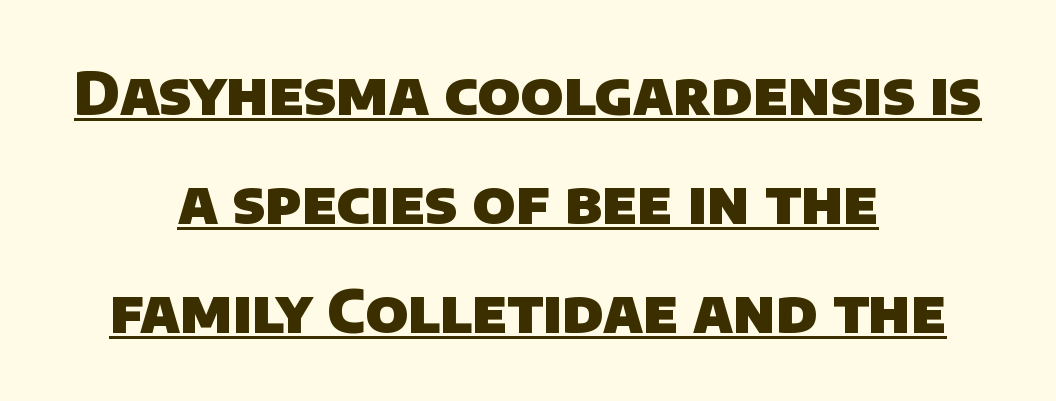
A typesetter would label this face a sans. How are the letters spaced? Ordinarily, with no added tracking. Reading down the block, each line starts at a different indent, mirrored at its end. Emphasis by weight is at full strength: bold.
